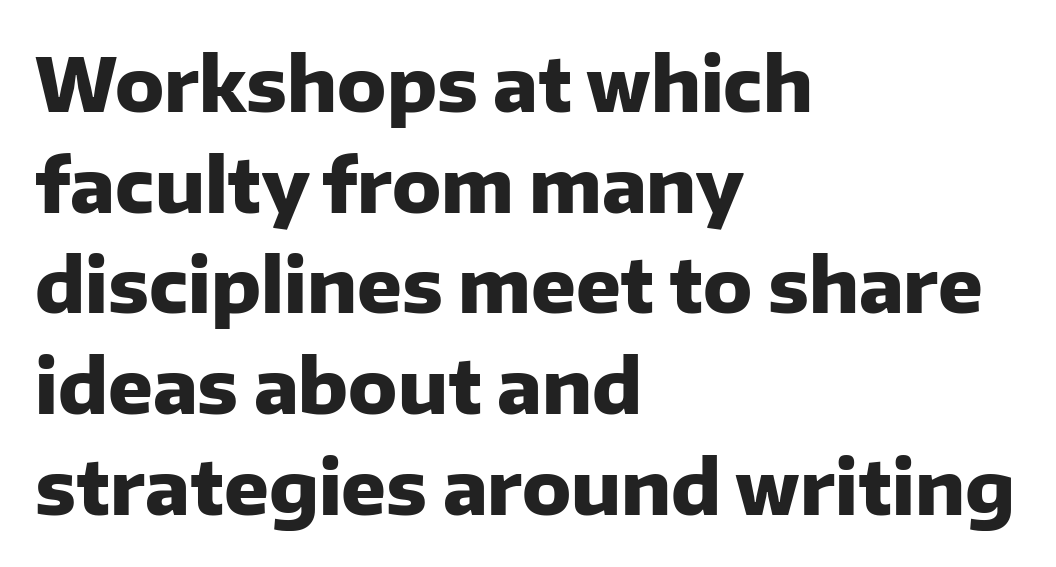
The image shows 74 px heavy sans-serif type, upright; set left-aligned, normal line spacing (1.36x), normal letter spacing, not underlined; low stroke contrast and a medium x-height.
